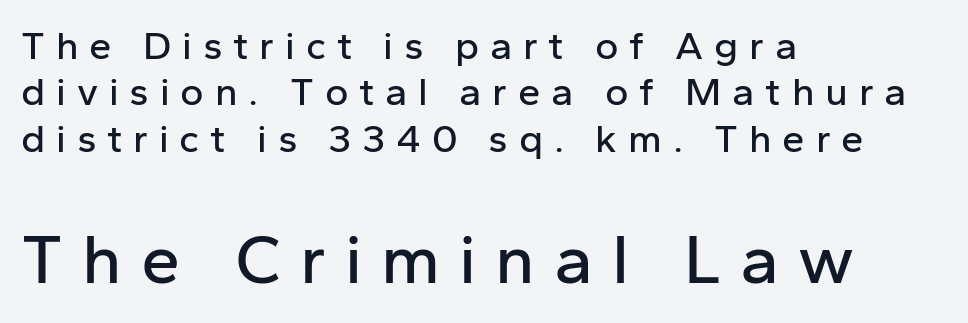
The image shows 70 px sans-serif type, upright; set left-aligned, line spacing 1.16x, unusually wide letter spacing (+0.27 em), not underlined; the second (bottom) block is 1.75x larger; low stroke contrast and a medium x-height.
